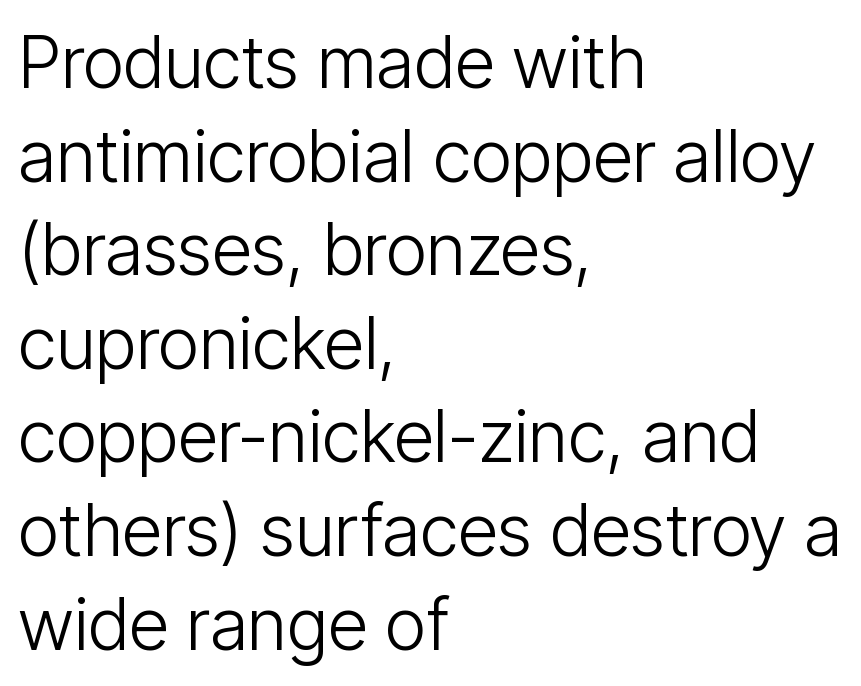
Check the space under the baseline: it is left empty. Ordinary non-slanted type is in use. Compared with a centered layout, this one pins lines to the left instead. The tracking reads as untouched default to a designer's eye.
